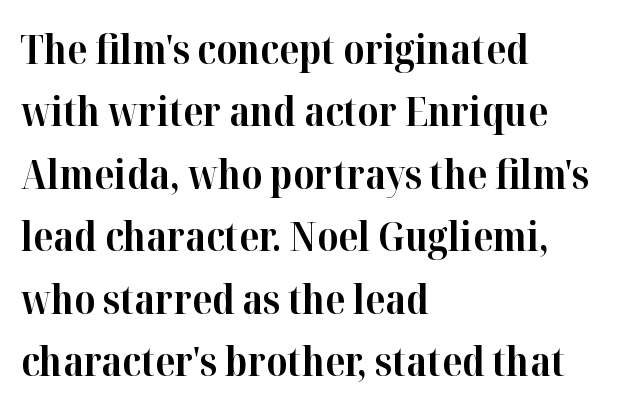
The space directly below the letters is spotless. In CSS terms this would be text-align: left. Vertical spacing — default. The glyphs in this specimen are seriffed. Think of a printed novel: that variable character pitch is what you see here.
